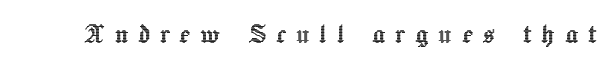
{"italic": "no", "width": "normal", "x_height": "medium", "monospaced": "no", "underline": "no", "letter_spacing": "wide", "letter_spacing_em": 0.31, "glyph_px": 32}
